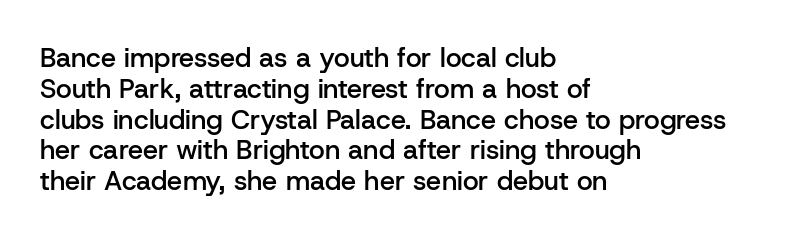
Q: Is the text bold? A: Semi-bold.
Q: Is the text italic (slanted)? A: No, it is upright.
Q: Is the text underlined? A: No.
Q: How is the paragraph aligned? A: Left-aligned.
Q: Is the spacing between letters normal or unusually wide? A: Normal.
Q: Is the spacing between lines tight, normal or loose? A: Tight.
